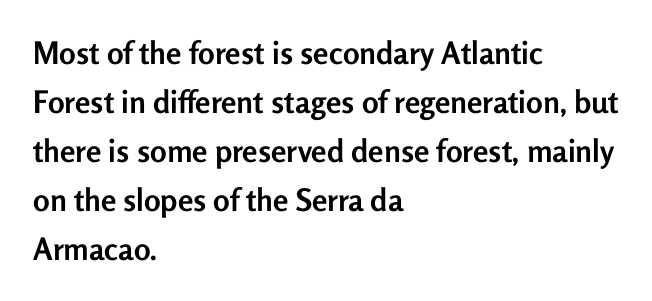
{"serif": "no", "italic": "no", "bold": "yes", "weight": "semibold", "width": "normal", "stroke_contrast": "low", "x_height": "medium", "monospaced": "no", "underline": "no", "align": "left", "line_spacing": "normal", "line_spacing_ratio": 1.58, "letter_spacing": "normal", "letter_spacing_em": 0.0, "glyph_px": 31}
